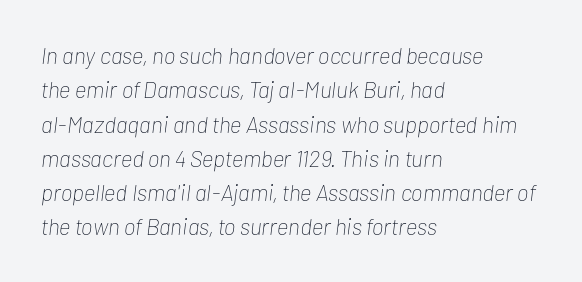
{"italic": "yes", "lean": "right", "slant_degrees": 7, "bold": "no", "underline": "no", "align": "left", "line_spacing": "normal", "line_spacing_ratio": 1.49, "letter_spacing": "normal", "letter_spacing_em": 0.0, "glyph_px": 23}
